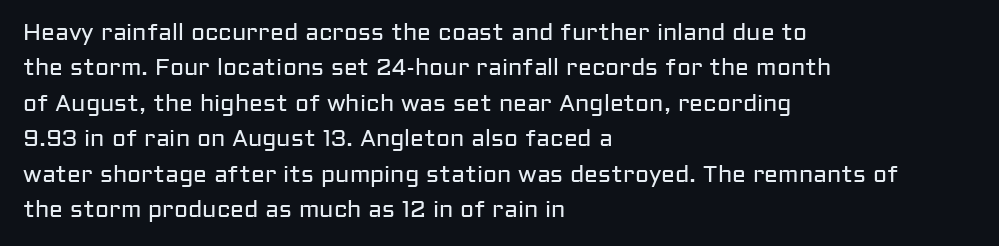
{"italic": "no", "bold": "no", "underline": "no", "align": "left", "line_spacing": "normal", "line_spacing_ratio": 1.54, "letter_spacing": "normal", "letter_spacing_em": 0.0, "glyph_px": 23}
